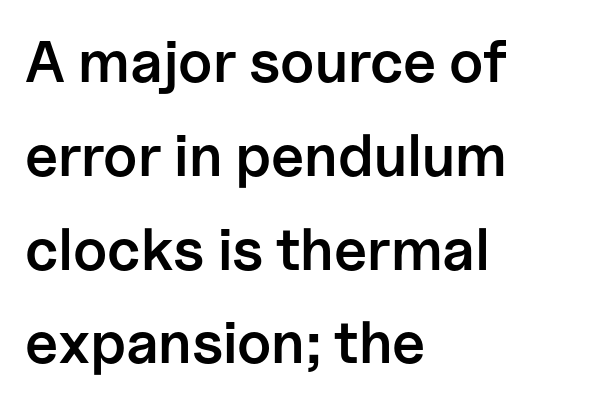
{"serif": "no", "italic": "no", "bold": "semi", "weight": "semibold", "width": "normal", "stroke_contrast": "low", "x_height": "medium", "monospaced": "no", "underline": "no", "align": "left", "line_spacing": "normal", "line_spacing_ratio": 1.59, "letter_spacing": "normal", "letter_spacing_em": 0.0, "glyph_px": 59}
